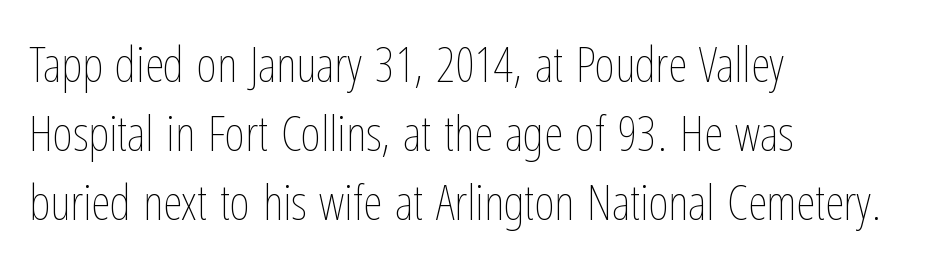
The foot of each line stays bare and open. Proportional: the letters do not fall into vertical columns. Unlike italic type, these characters show no tilt at all. The letters look calm and open, with moderate or lighter stems. The type is set solid horizontally, with unmodified tracking.
